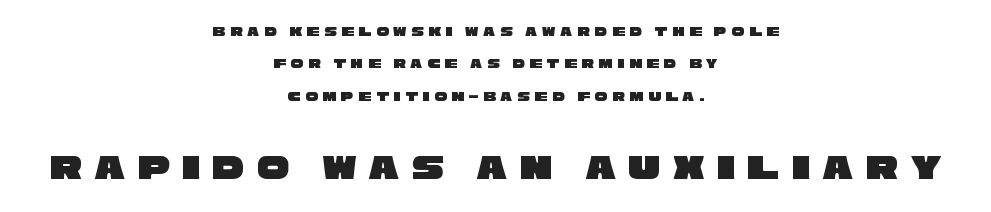
{"serif": "no", "width": "wide", "stroke_contrast": "low", "x_height": "large", "monospaced": "no", "underline": "no", "align": "center", "line_spacing": "loose", "line_spacing_ratio": 2.32, "letter_spacing": "wide", "letter_spacing_em": 0.34, "larger_block": "second", "size_ratio": 2.57, "glyph_px": 36}
